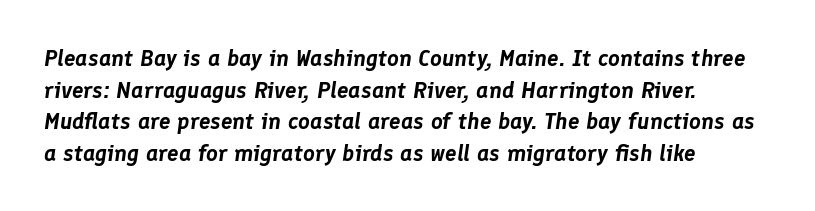
{"italic": "yes", "lean": "right", "slant_degrees": 8, "underline": "no", "align": "left", "line_spacing": "normal", "line_spacing_ratio": 1.37, "letter_spacing": "normal", "letter_spacing_em": 0.0, "glyph_px": 23}
